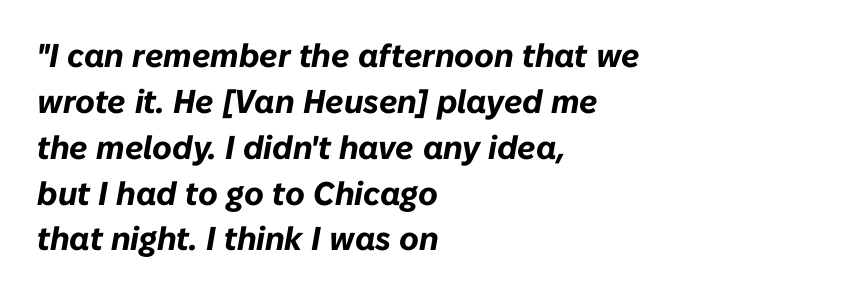
The image shows 33 px bold type, italic (leaning right); set left-aligned, normal line spacing (1.39x), normal letter spacing, not underlined; low stroke contrast and a medium x-height.
